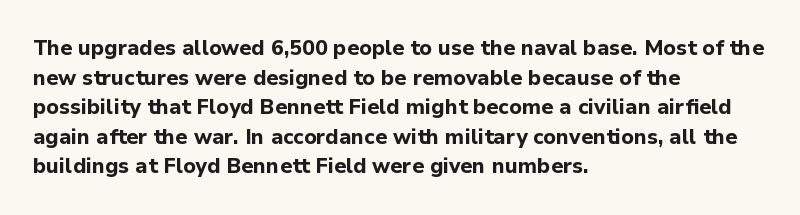
The image shows 21 px bold type, upright; set left-aligned, normal line spacing (1.41x), normal letter spacing, not underlined.
